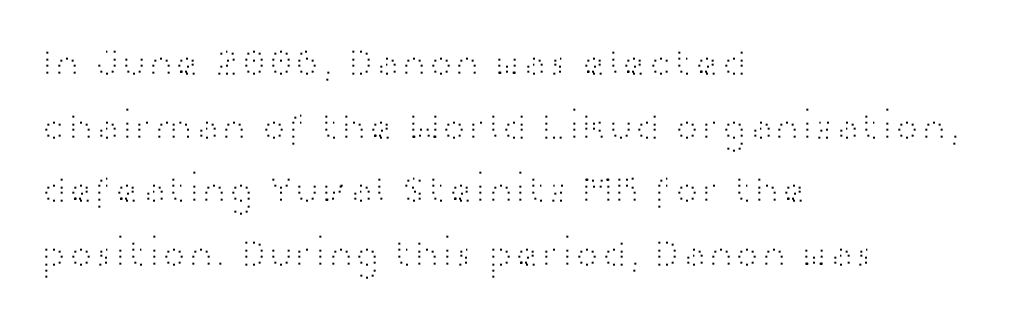
Q: Is the text bold? A: No.
Q: Is the text italic (slanted)? A: No, it is upright.
Q: Is the typeface a serif or a sans-serif typeface? A: Sans-serif.
Q: Is the text underlined? A: No.
Q: How is the paragraph aligned? A: Left-aligned.
Q: Is the spacing between letters normal or unusually wide? A: Normal.
Q: Is the spacing between lines tight, normal or loose? A: Normal.
Q: Width (condensed, normal, or wide)? A: Wide.
Q: Stroke contrast? A: High.
Q: x-height? A: Medium.
Q: Monospaced? A: No.
